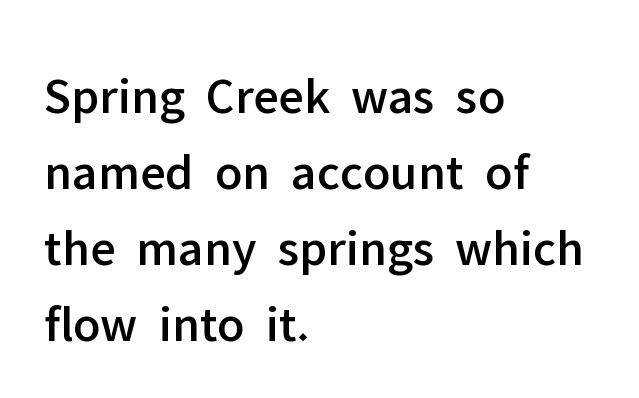
Q: Is the text italic (slanted)? A: No, it is upright.
Q: Is the typeface a serif or a sans-serif typeface? A: Sans-serif.
Q: Is the text underlined? A: No.
Q: How is the paragraph aligned? A: Left-aligned.
Q: Is the spacing between letters normal or unusually wide? A: Normal.
Q: Is the spacing between lines tight, normal or loose? A: Normal.
Q: Width (condensed, normal, or wide)? A: Normal.
Q: Stroke contrast? A: Low.
Q: x-height? A: Medium.
Q: Monospaced? A: No.
